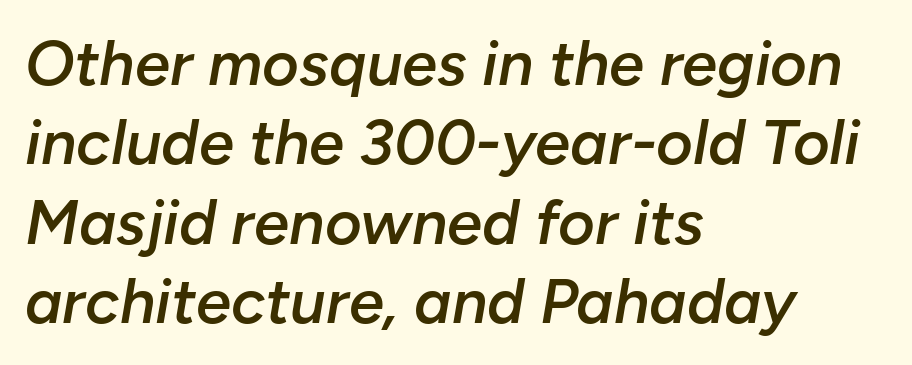
The image shows 63 px semibold type, italic (leaning right); set left-aligned, normal line spacing (1.26x), normal letter spacing, not underlined; low stroke contrast and a medium x-height.
